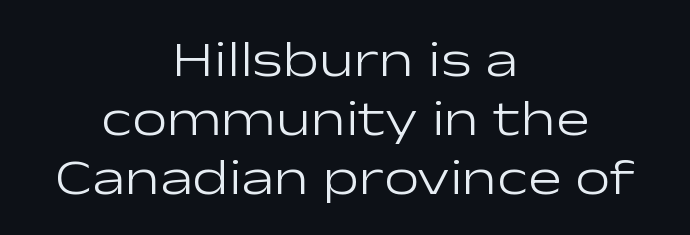
{"serif": "no", "italic": "no", "bold": "no", "weight": "light", "width": "wide", "stroke_contrast": "low", "x_height": "medium", "monospaced": "no", "underline": "no", "align": "center", "line_spacing_ratio": 1.18, "letter_spacing": "normal", "letter_spacing_em": 0.0, "glyph_px": 50}
